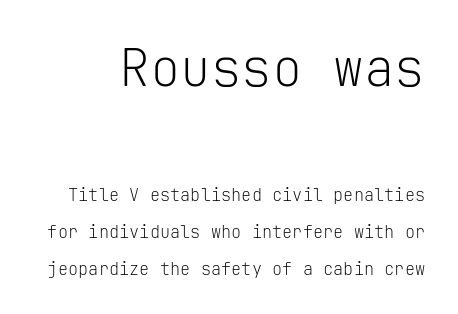
{"serif": "no", "italic": "no", "bold": "no", "weight": "light", "width": "normal", "stroke_contrast": "low", "x_height": "medium", "monospaced": "yes", "underline": "no", "line_spacing": "loose", "line_spacing_ratio": 2.15, "letter_spacing": "normal", "letter_spacing_em": 0.0, "larger_block": "first", "size_ratio": 3.0, "glyph_px": 51}
